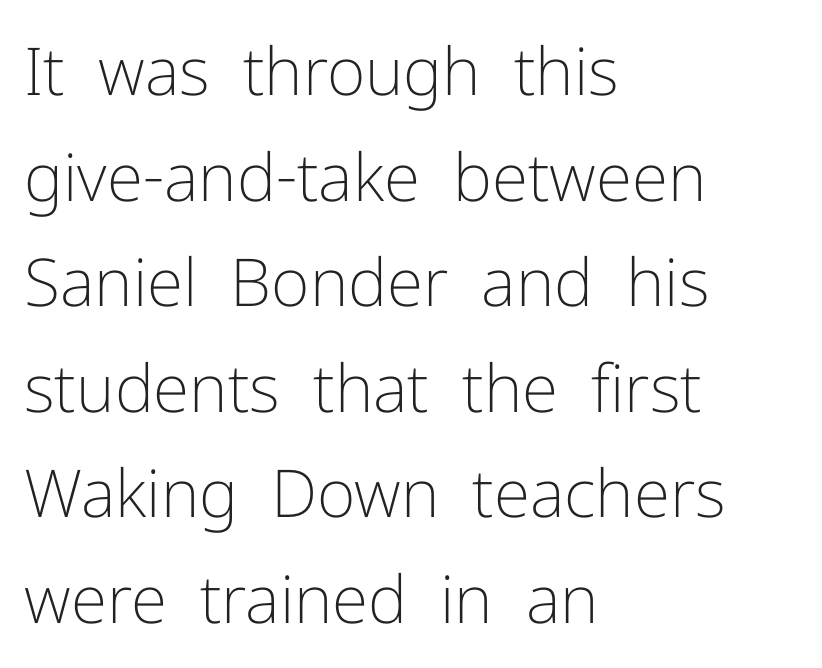
Spacing verdict: proportional, widths tailored to each character. Typeset ragged right — the left edge is the straight one. What stands out about the letter spacing? Nothing — it is the standard amount. No feet cap the strokes, marking this as sans-serif type. This block has exactly the height ordinary leading produces.
